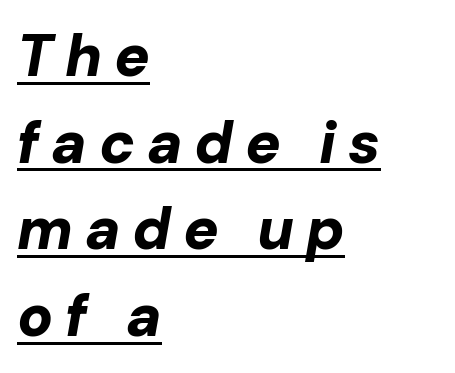
Q: Is the text bold? A: Yes.
Q: Is the text italic (slanted)? A: Yes, it leans right by about 10 degrees.
Q: Is the text underlined? A: Yes.
Q: How is the paragraph aligned? A: Left-aligned.
Q: Is the spacing between letters normal or unusually wide? A: Unusually wide.
Q: Is the spacing between lines tight, normal or loose? A: Normal.
Q: Width (condensed, normal, or wide)? A: Normal.
Q: Stroke contrast? A: Low.
Q: x-height? A: Medium.
Q: Monospaced? A: No.
